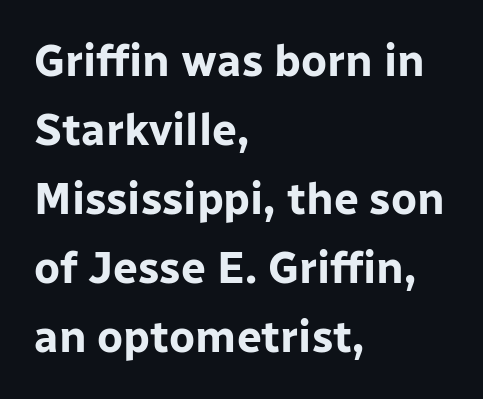
Q: Is the text bold? A: Yes.
Q: Is the text italic (slanted)? A: No, it is upright.
Q: Is the typeface a serif or a sans-serif typeface? A: Sans-serif.
Q: Is the text underlined? A: No.
Q: How is the paragraph aligned? A: Left-aligned.
Q: Is the spacing between letters normal or unusually wide? A: Normal.
Q: Is the spacing between lines tight, normal or loose? A: Normal.
Q: Width (condensed, normal, or wide)? A: Normal.
Q: Stroke contrast? A: Low.
Q: x-height? A: Medium.
Q: Monospaced? A: No.
